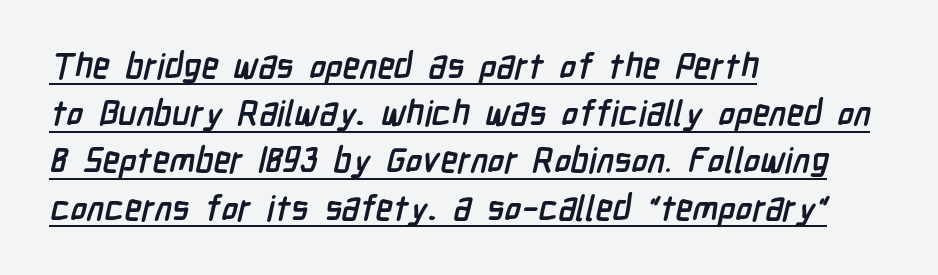
Q: Is the text bold? A: Yes.
Q: Is the typeface a serif or a sans-serif typeface? A: Sans-serif.
Q: Is the text underlined? A: Yes.
Q: How is the paragraph aligned? A: Left-aligned.
Q: Is the spacing between letters normal or unusually wide? A: Normal.
Q: Is the spacing between lines tight, normal or loose? A: Normal.
Q: Width (condensed, normal, or wide)? A: Condensed.
Q: Stroke contrast? A: Low.
Q: x-height? A: Medium.
Q: Monospaced? A: No.
